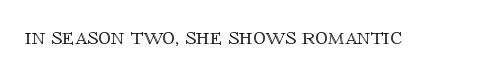
If you drew a line through each stem, it would be perfectly vertical. Characters follow at the spacing the type designer built in. The words here are not underlined.
